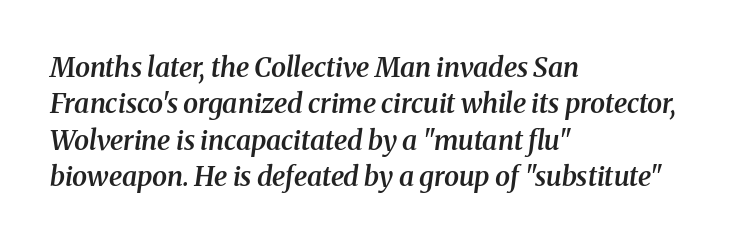
The image shows 27 px text type, italic (leaning right); set left-aligned, normal line spacing (1.35x), normal letter spacing, not underlined.
